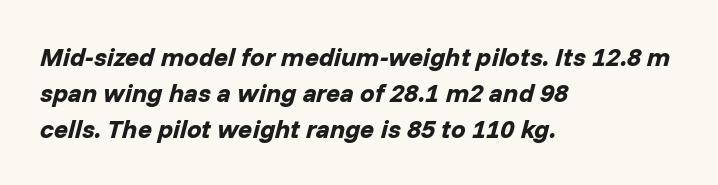
Q: Is the text bold? A: Yes.
Q: Is the text italic (slanted)? A: Yes, it leans right by about 14 degrees.
Q: Is the text underlined? A: No.
Q: How is the paragraph aligned? A: Left-aligned.
Q: Is the spacing between letters normal or unusually wide? A: Normal.
Q: Is the spacing between lines tight, normal or loose? A: Normal.
